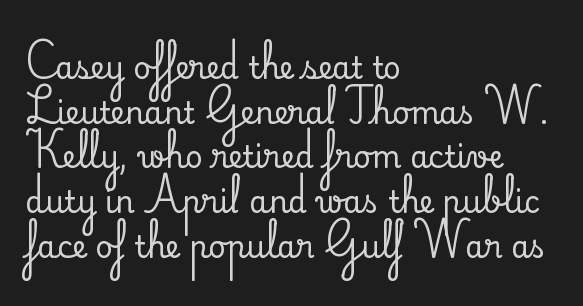
{"serif": "yes", "italic": "no", "width": "normal", "stroke_contrast": "medium", "x_height": "small", "monospaced": "no", "underline": "no", "align": "left", "line_spacing": "normal", "line_spacing_ratio": 1.49, "letter_spacing": "normal", "letter_spacing_em": 0.0, "glyph_px": 30}
